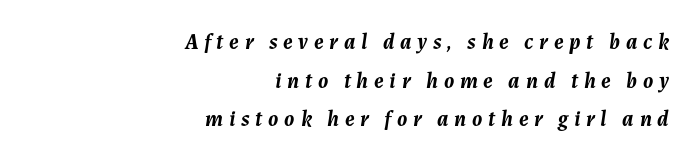
The image shows 22 px bold type, italic (leaning right); set right-aligned, line spacing 1.76x, unusually wide letter spacing (+0.26 em), not underlined.
